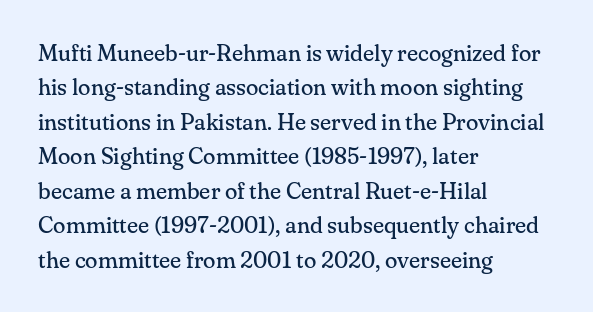
Q: Is the text bold? A: No.
Q: Is the text italic (slanted)? A: No, it is upright.
Q: Is the text underlined? A: No.
Q: How is the paragraph aligned? A: Left-aligned.
Q: Is the spacing between letters normal or unusually wide? A: Normal.
Q: Is the spacing between lines tight, normal or loose? A: Normal.
